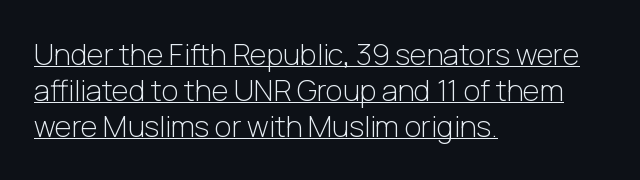
Letter spacing: default. Weight: regular or lighter. If you drew a line through each stem, it would be perfectly vertical. These lines are rendered in a variable-pitch font. The ragged edge is on the right, which tells us the setting is flush left.
